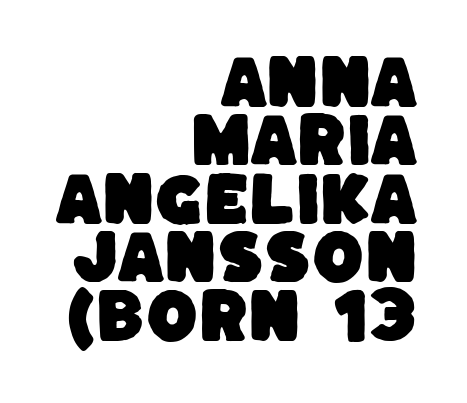
Q: Is the typeface a serif or a sans-serif typeface? A: Sans-serif.
Q: Is the text underlined? A: No.
Q: How is the paragraph aligned? A: Right-aligned.
Q: Is the spacing between letters normal or unusually wide? A: Normal.
Q: Is the spacing between lines tight, normal or loose? A: Tight.
Q: Width (condensed, normal, or wide)? A: Normal.
Q: Stroke contrast? A: Low.
Q: x-height? A: Large.
Q: Monospaced? A: No.
